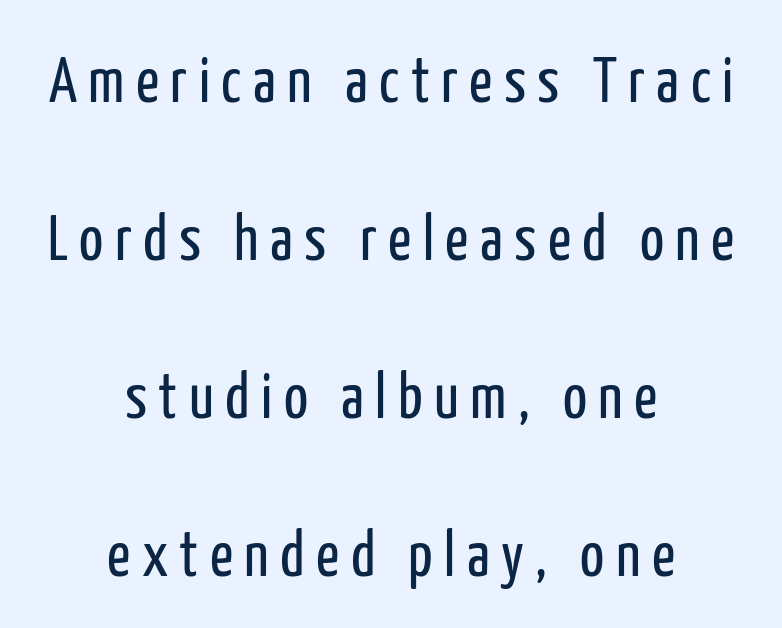
The image shows 64 px regular-weight, condensed sans-serif type, upright; set centered, loose line spacing (2.47x), not underlined; low stroke contrast and a medium x-height.
